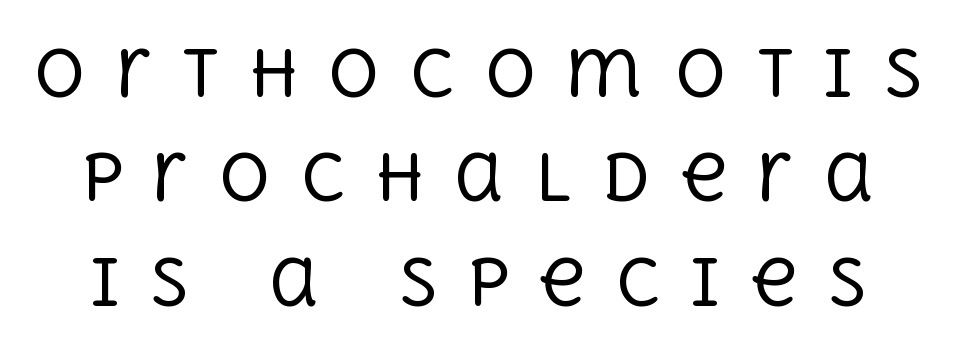
Q: Is the text bold? A: No.
Q: Is the text italic (slanted)? A: No, it is upright.
Q: Is the typeface a serif or a sans-serif typeface? A: Serif.
Q: Is the text underlined? A: No.
Q: Is the spacing between letters normal or unusually wide? A: Unusually wide.
Q: Is the spacing between lines tight, normal or loose? A: Normal.
Q: Width (condensed, normal, or wide)? A: Normal.
Q: x-height? A: Large.
Q: Monospaced? A: No.
